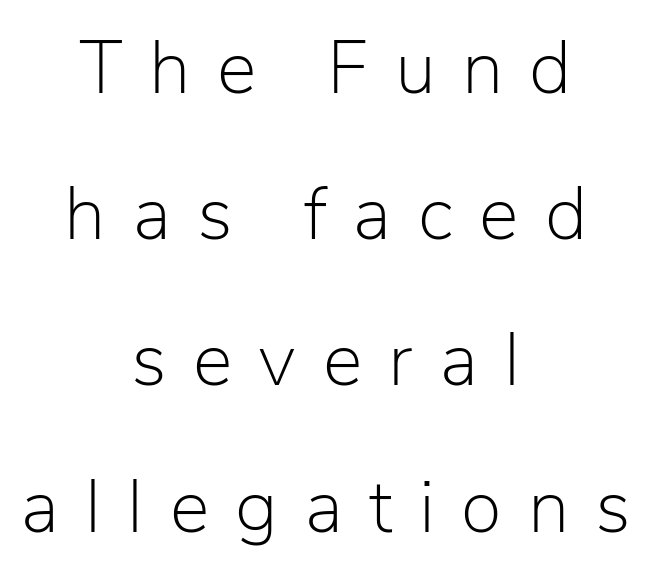
{"serif": "no", "italic": "no", "bold": "no", "weight": "light", "width": "normal", "stroke_contrast": "low", "x_height": "medium", "monospaced": "no", "underline": "no", "align": "center", "line_spacing": "loose", "line_spacing_ratio": 1.95, "letter_spacing": "wide", "letter_spacing_em": 0.35, "glyph_px": 75}
